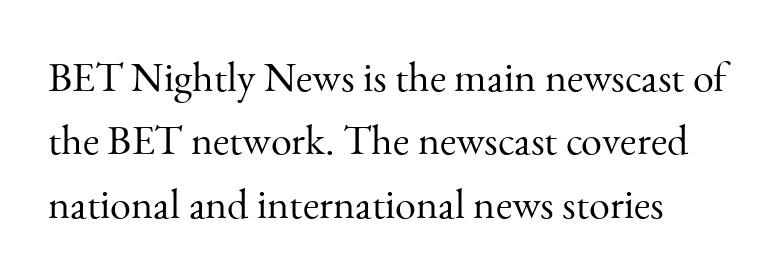
The image shows 42 px light serif type, upright; set normal line spacing (1.51x), normal letter spacing, not underlined; medium stroke contrast and a small x-height.
